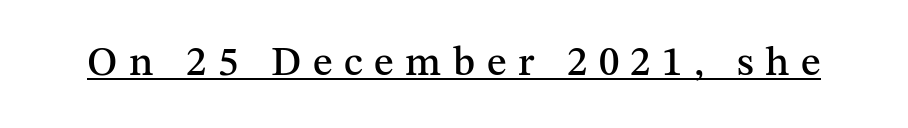
Here the designer chose a conventional face with non-uniform glyph widths. You could only call the tracking loose — the letters float apart. I'd call this a serif setting — the letters wear small feet. The letters stand upright; this is a roman face. A typographer would call this underscored text.
